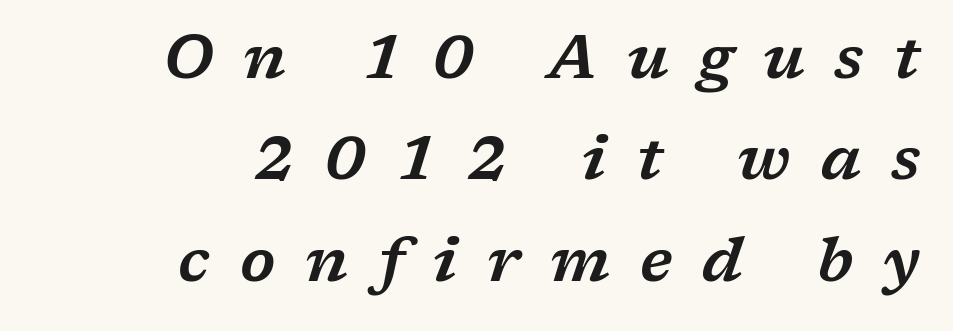
Q: Is the text italic (slanted)? A: Yes, it leans right by about 17 degrees.
Q: Is the typeface a serif or a sans-serif typeface? A: Serif.
Q: Is the text underlined? A: No.
Q: How is the paragraph aligned? A: Right-aligned.
Q: Is the spacing between letters normal or unusually wide? A: Unusually wide.
Q: Is the spacing between lines tight, normal or loose? A: Normal.
Q: Width (condensed, normal, or wide)? A: Wide.
Q: Stroke contrast? A: Low.
Q: x-height? A: Medium.
Q: Monospaced? A: No.
